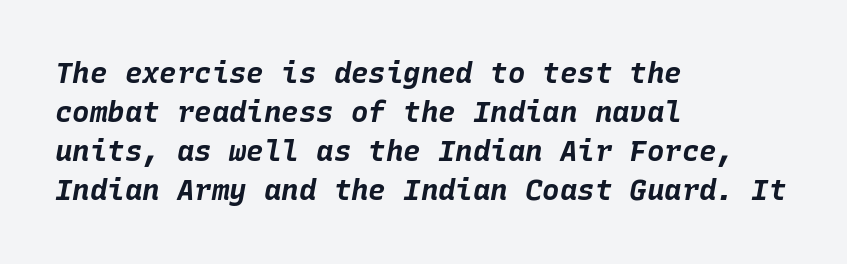
The block of text has a typical density, with ordinary space between rows. A typesetter would call this zero additional tracking. The font's italic variant was chosen for this text. Is this a fixed-width face? Yes — each glyph sits in an identical cell.
